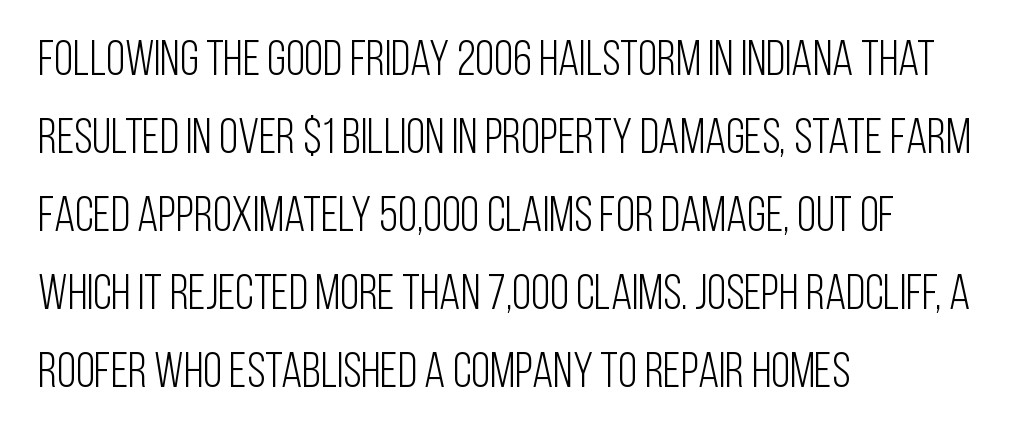
{"serif": "no", "italic": "no", "bold": "no", "weight": "light", "width": "condensed", "stroke_contrast": "low", "x_height": "large", "monospaced": "no", "underline": "no", "align": "left", "line_spacing": "normal", "line_spacing_ratio": 1.59, "letter_spacing": "normal", "letter_spacing_em": 0.0, "glyph_px": 49}
